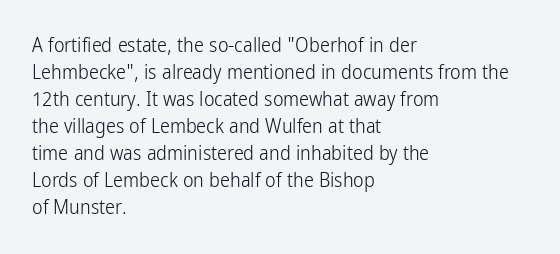
{"italic": "no", "bold": "no", "underline": "no", "align": "left", "line_spacing": "normal", "line_spacing_ratio": 1.35, "letter_spacing": "normal", "letter_spacing_em": 0.0, "glyph_px": 20}
